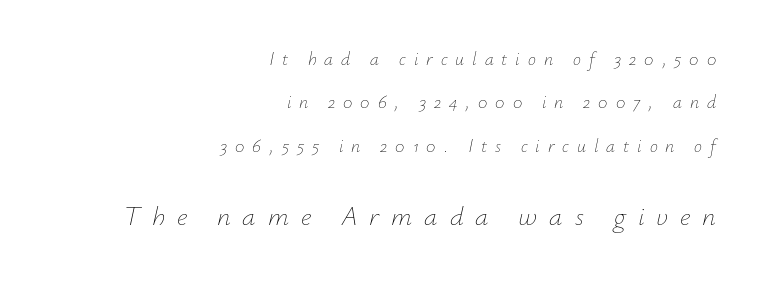
Q: Is the text bold? A: No.
Q: Is the text italic (slanted)? A: Yes, it leans right by about 12 degrees.
Q: Is the text underlined? A: No.
Q: How is the paragraph aligned? A: Right-aligned.
Q: Is the spacing between letters normal or unusually wide? A: Unusually wide.
Q: Is the spacing between lines tight, normal or loose? A: Loose.
Q: Which block of text is set in a larger size, the first (top) or the second (bottom)? A: The second (bottom) one.
